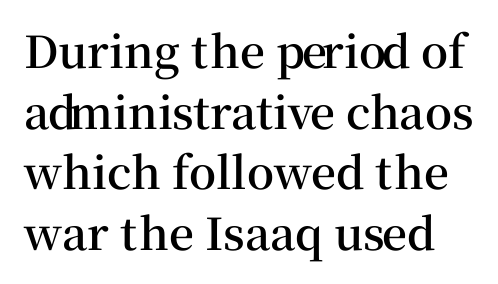
Q: Is the text bold? A: Semi-bold.
Q: Is the text italic (slanted)? A: No, it is upright.
Q: Is the typeface a serif or a sans-serif typeface? A: Serif.
Q: Is the text underlined? A: No.
Q: Is the spacing between letters normal or unusually wide? A: Normal.
Q: Is the spacing between lines tight, normal or loose? A: Normal.
Q: Width (condensed, normal, or wide)? A: Normal.
Q: Stroke contrast? A: Medium.
Q: x-height? A: Medium.
Q: Monospaced? A: No.
